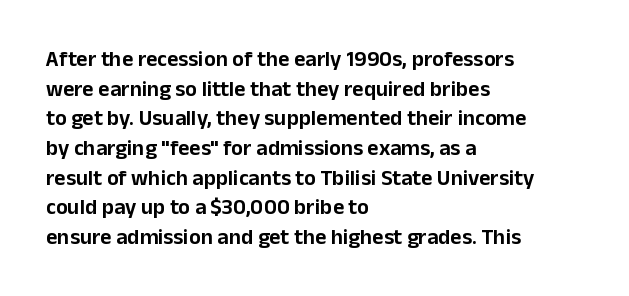
The passage shown stacks its lines at a standard gap. Look at the tracking — it's just the regular setting, nothing added. A typesetter would mark this as roman, not italic. Underlining? Definitely not there. One-word summary of the alignment: left.
